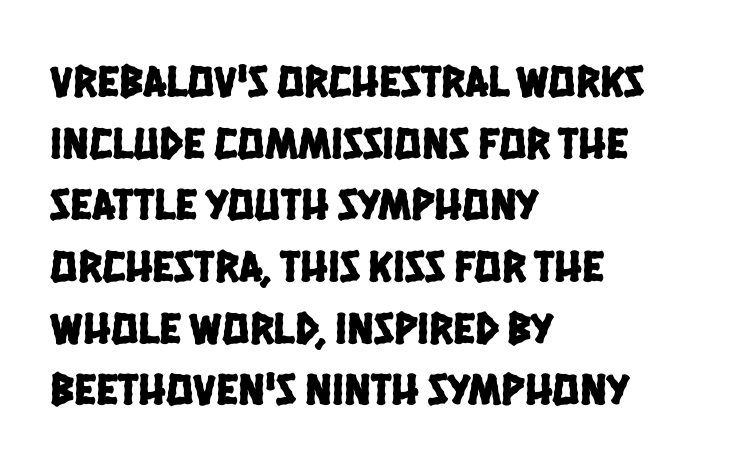
Decoration check: the copy has no underline. In terms of letterform style, serifs are entirely absent. This sample uses plain, unmodified letter spacing. The passage is arranged the way most books set body copy — flush left.
